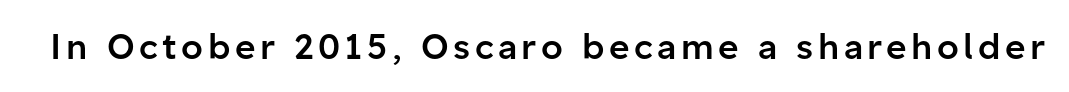
A fair bit of extra ink — the face is semibold, not bold. Is this a sans? Yes — the strokes have no serifs. Beneath every word, the page is bare. The letters advance in unequal steps, a hallmark of proportional type. If you drew a line through each stem, it would be perfectly vertical.
